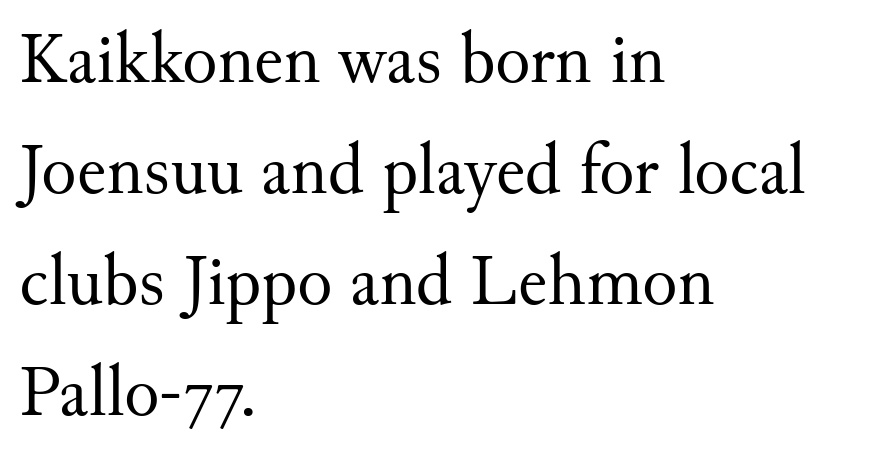
Varying glyph widths throughout — classic text-font behaviour. Italic: no, the glyphs are upright roman. The typesetting does not lean heavy: it is not bold. The space directly below the letters is spotless. The characters display serif detailing at their extremities.
